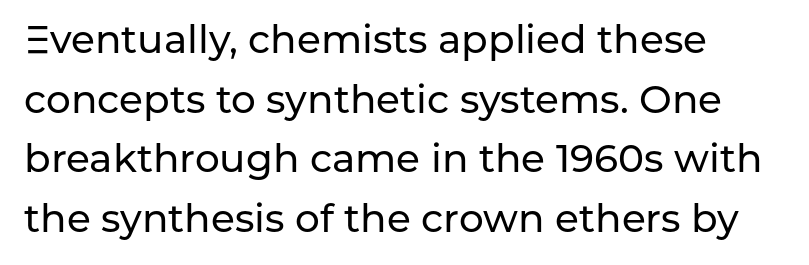
Proportional: the letters do not fall into vertical columns. Do the letters lean? They stand straight. Typeset ragged right — the left edge is the straight one. This is sans-serif lettering, the kind often seen on screens and signage. Each row of text sits above clean, open space. Observe the ordinary spacing: letters are neighbours, not strangers.
